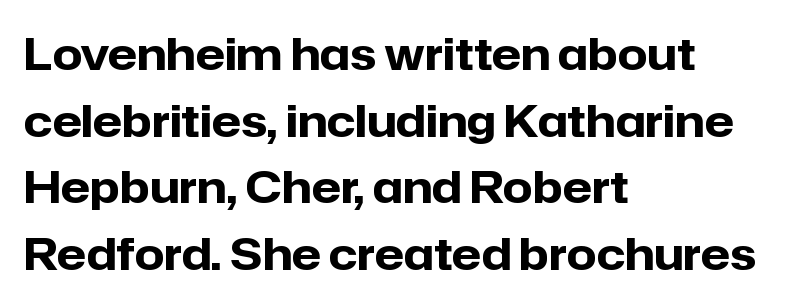
Does extra space separate the letters? No, they use regular spacing. The line-height multiplier appears to be the usual default. Looks like regular typesetting: each glyph gets only the width it needs. The font's upright variant was chosen for this text. Grotesque or geometric, the face here clearly has no serifs.
